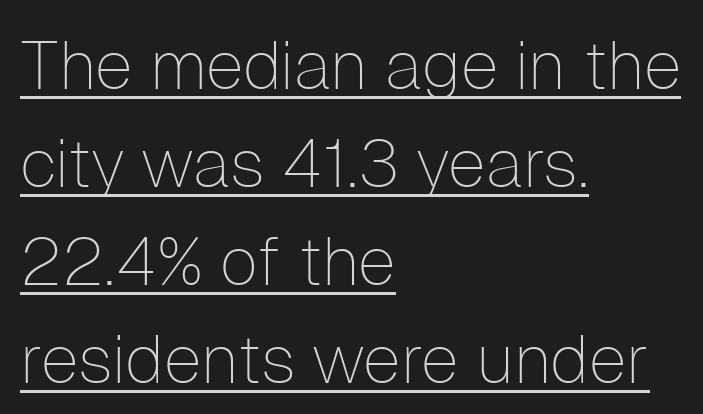
Q: Is the text bold? A: No.
Q: Is the text italic (slanted)? A: No, it is upright.
Q: Is the typeface a serif or a sans-serif typeface? A: Sans-serif.
Q: Is the text underlined? A: Yes.
Q: How is the paragraph aligned? A: Left-aligned.
Q: Is the spacing between letters normal or unusually wide? A: Normal.
Q: Is the spacing between lines tight, normal or loose? A: Normal.
Q: Width (condensed, normal, or wide)? A: Normal.
Q: Stroke contrast? A: Low.
Q: x-height? A: Medium.
Q: Monospaced? A: No.
